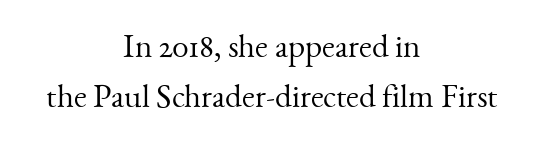
Q: Is the text bold? A: No.
Q: Is the text italic (slanted)? A: No, it is upright.
Q: Is the typeface a serif or a sans-serif typeface? A: Serif.
Q: Is the text underlined? A: No.
Q: How is the paragraph aligned? A: Centered.
Q: Is the spacing between letters normal or unusually wide? A: Normal.
Q: Is the spacing between lines tight, normal or loose? A: Normal.
Q: Width (condensed, normal, or wide)? A: Normal.
Q: Stroke contrast? A: Medium.
Q: x-height? A: Small.
Q: Monospaced? A: No.
